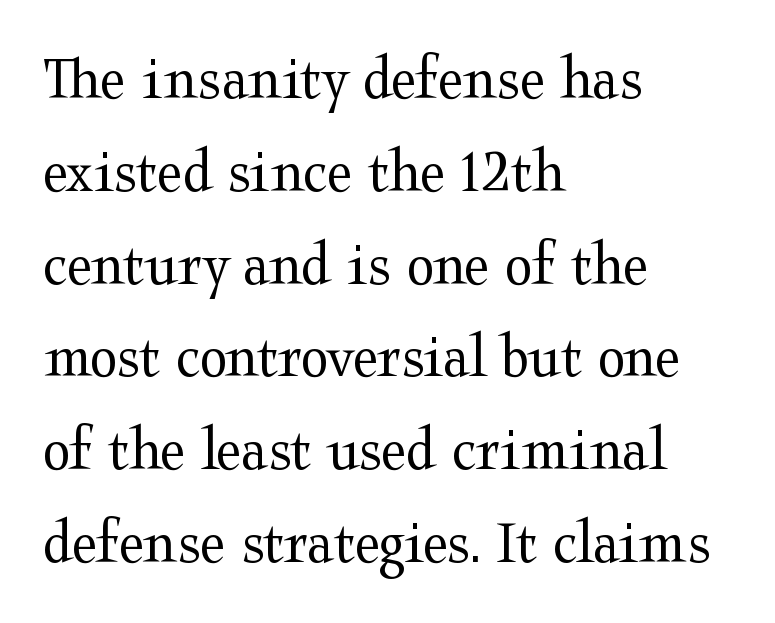
{"serif": "yes", "italic": "no", "bold": "no", "weight": "regular", "width": "wide", "stroke_contrast": "medium", "x_height": "medium", "monospaced": "no", "underline": "no", "align": "left", "line_spacing": "normal", "line_spacing_ratio": 1.45, "letter_spacing": "normal", "letter_spacing_em": 0.0, "glyph_px": 64}
